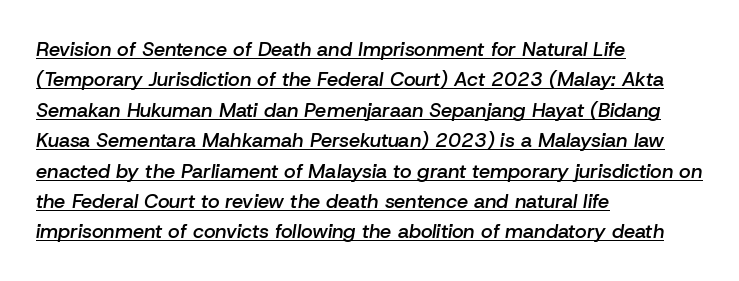
{"italic": "yes", "lean": "right", "slant_degrees": 8, "bold": "semi", "underline": "yes", "align": "left", "line_spacing": "normal", "line_spacing_ratio": 1.52, "letter_spacing": "normal", "letter_spacing_em": 0.0, "glyph_px": 20}
